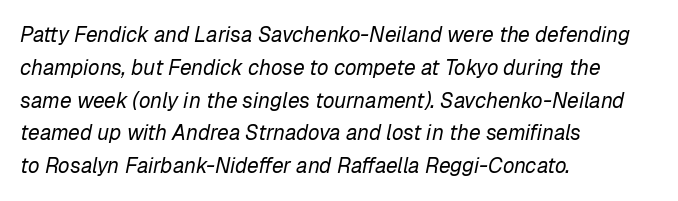
{"italic": "yes", "lean": "right", "slant_degrees": 12, "bold": "no", "underline": "no", "align": "left", "line_spacing": "normal", "line_spacing_ratio": 1.56, "letter_spacing": "normal", "letter_spacing_em": 0.0, "glyph_px": 21}
